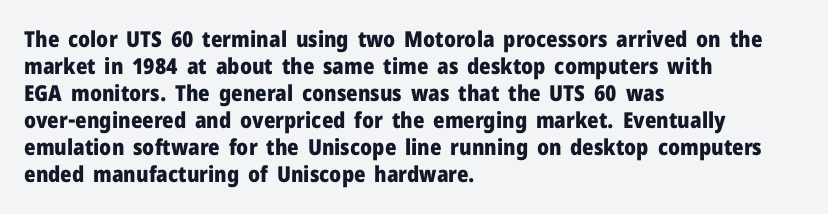
{"italic": "no", "bold": "yes", "underline": "no", "align": "left", "line_spacing_ratio": 1.23, "letter_spacing": "normal", "letter_spacing_em": 0.0, "glyph_px": 22}
